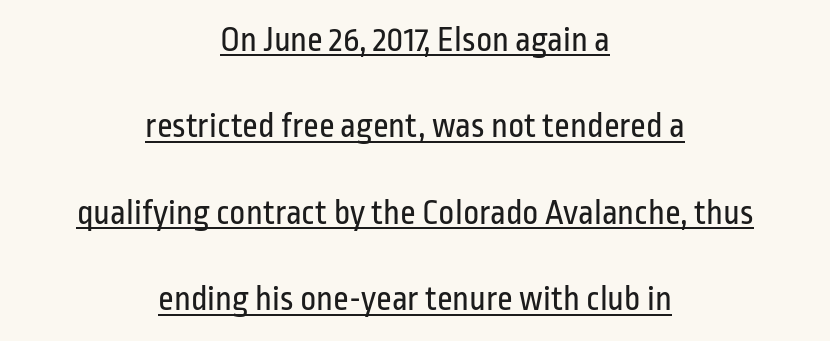
The image shows 35 px regular-weight, condensed sans-serif type, upright; set centered, loose line spacing (2.47x), normal letter spacing, underlined; low stroke contrast and a medium x-height.
